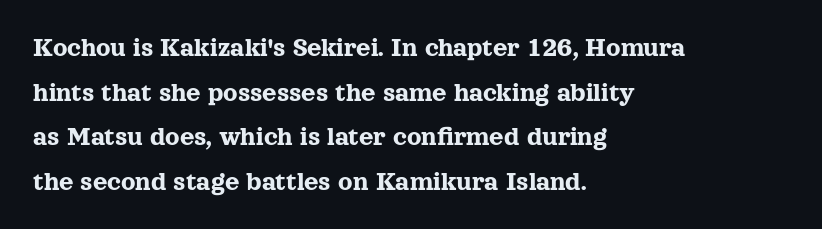
The image shows 28 px serif type, upright; set left-aligned, normal line spacing (1.59x), normal letter spacing, not underlined; a medium x-height.
